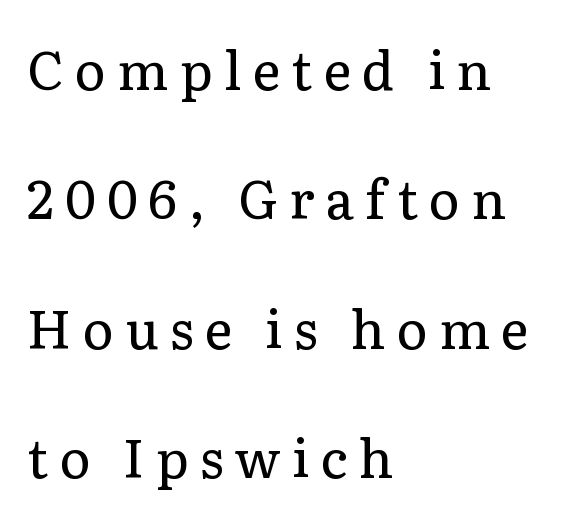
Posture: upright roman. The space between consecutive lines is lavish. The typeface chosen for these lines features serifs. How are the letters spaced? Widely, with obvious added tracking. This rendering uses left alignment, leaving the right contour irregular.
